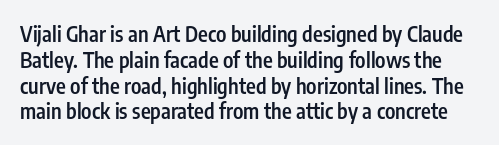
Q: Is the text bold? A: Semi-bold.
Q: Is the text italic (slanted)? A: No, it is upright.
Q: Is the text underlined? A: No.
Q: Is the spacing between letters normal or unusually wide? A: Normal.
